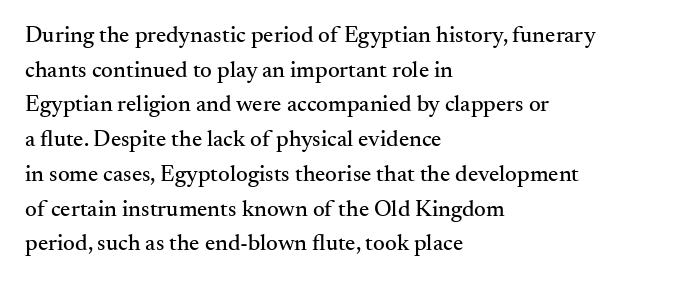
The image shows 23 px text type, upright; set left-aligned, normal line spacing (1.51x), normal letter spacing, not underlined.
